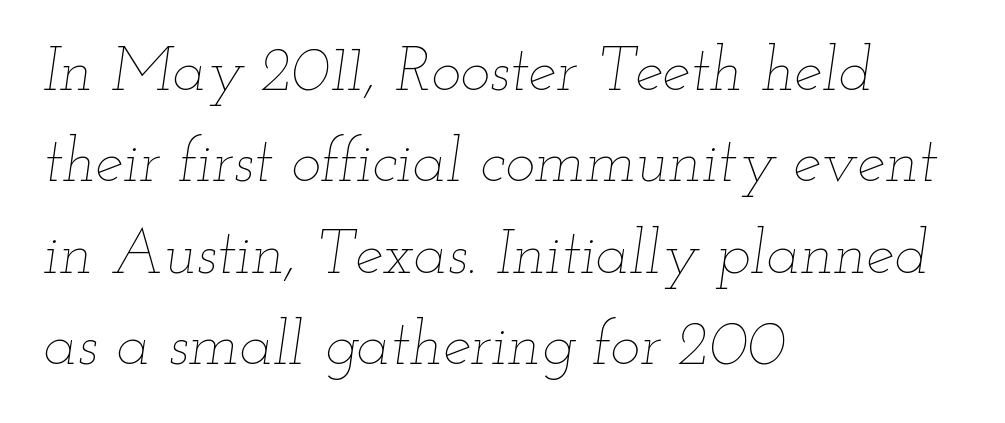
The text carries the slant typical of an italic or oblique font. The lines sit at an ordinary, default distance from one another. Which margin do the lines hug? The left one — the right edge is uneven. The space directly below the letters is spotless. Default kerning and tracking; the words read as compact shapes. Varying glyph widths throughout — classic text-font behaviour.
